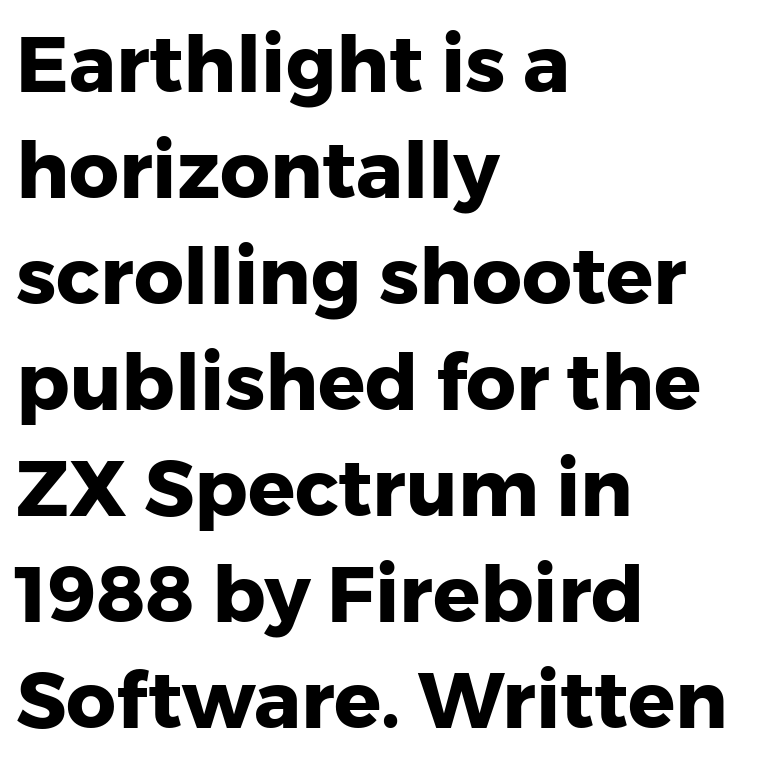
Q: Is the text bold? A: Yes.
Q: Is the text italic (slanted)? A: No, it is upright.
Q: Is the typeface a serif or a sans-serif typeface? A: Sans-serif.
Q: Is the text underlined? A: No.
Q: How is the paragraph aligned? A: Left-aligned.
Q: Is the spacing between letters normal or unusually wide? A: Normal.
Q: Is the spacing between lines tight, normal or loose? A: Normal.
Q: Width (condensed, normal, or wide)? A: Normal.
Q: Stroke contrast? A: Low.
Q: x-height? A: Medium.
Q: Monospaced? A: No.
